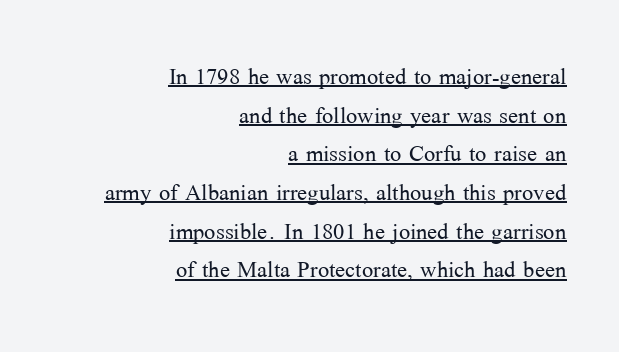
This sample is right-justified, so line beginnings fall wherever the words allow. Underline: present. Letters have the restrained weight of plain body copy at most. Regarding serifs, this sample has them.
